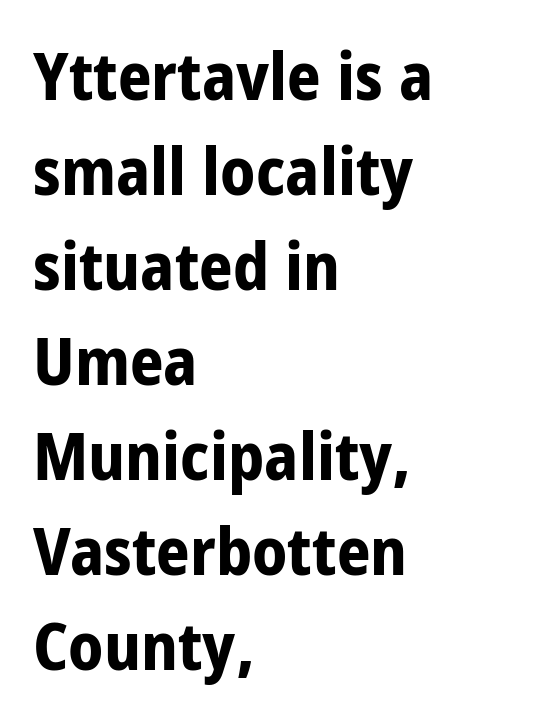
{"serif": "no", "italic": "no", "bold": "yes", "weight": "bold", "width": "condensed", "stroke_contrast": "low", "x_height": "large", "monospaced": "no", "underline": "no", "align": "left", "line_spacing": "normal", "line_spacing_ratio": 1.44, "letter_spacing": "normal", "letter_spacing_em": 0.0, "glyph_px": 66}
